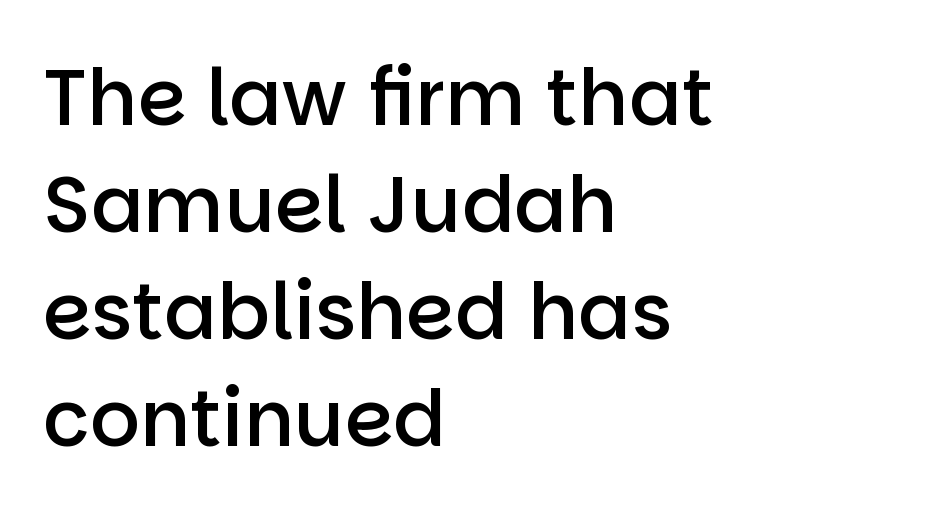
Each letter keeps its own natural width here, so spacing adapts to shape. Regarding serifs, this sample does without them. Students, observe: this is what conventionally led text looks like. Just letters on the line, the space beneath them empty. Each glyph is drawn with semibold strokes, heavier than normal yet not fully bold. The ragged edge is on the right, which tells us the setting is flush left.
